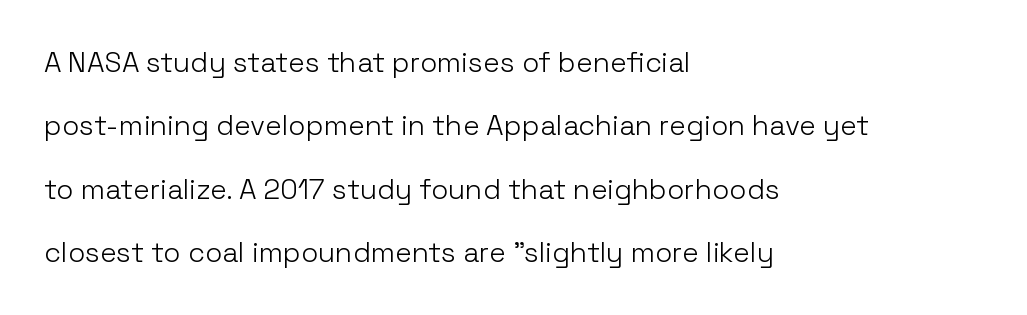
Q: Is the text bold? A: No.
Q: Is the text italic (slanted)? A: No, it is upright.
Q: Is the typeface a serif or a sans-serif typeface? A: Sans-serif.
Q: Is the text underlined? A: No.
Q: How is the paragraph aligned? A: Left-aligned.
Q: Is the spacing between letters normal or unusually wide? A: Normal.
Q: Is the spacing between lines tight, normal or loose? A: Loose.
Q: Width (condensed, normal, or wide)? A: Normal.
Q: Stroke contrast? A: Low.
Q: x-height? A: Medium.
Q: Monospaced? A: No.
